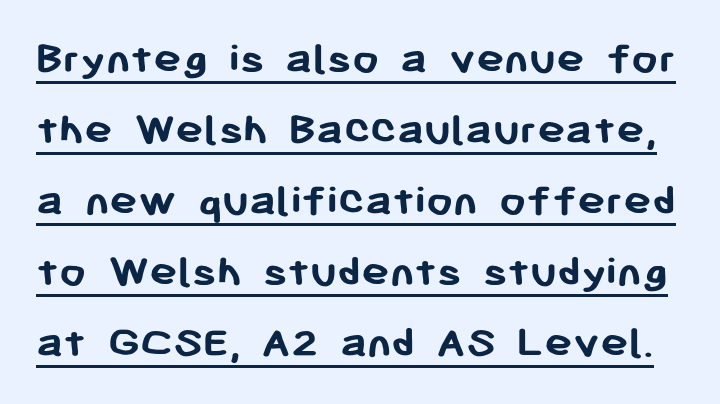
The specimen reads as upright at a glance. Note the varied advance widths — an 'i' is clearly narrower than an 'm'. Caption: bold face, heavy strokes. Nope, no serifs anywhere on these letters. A typesetter would call this zero additional tracking.
